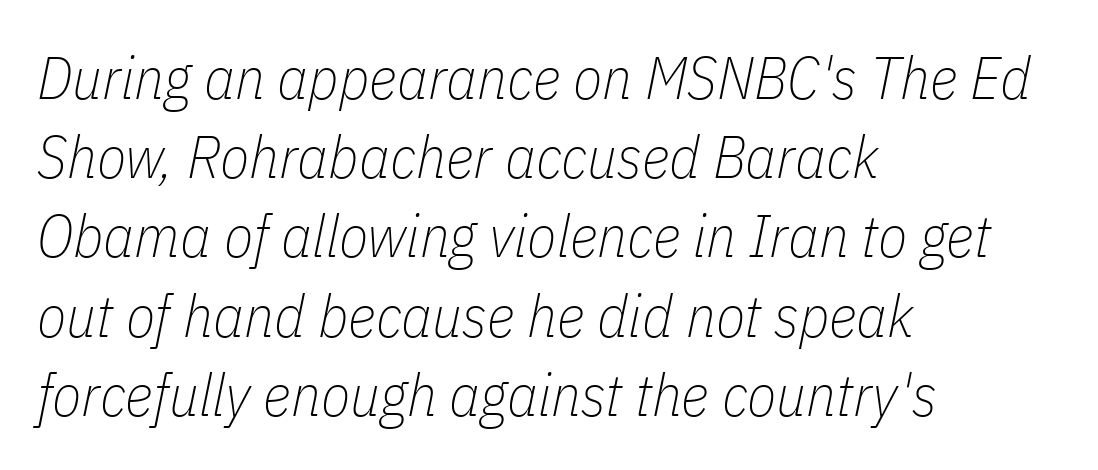
{"italic": "yes", "lean": "right", "slant_degrees": 11, "bold": "no", "weight": "thin", "width": "condensed", "stroke_contrast": "low", "x_height": "medium", "monospaced": "no", "underline": "no", "align": "left", "line_spacing": "normal", "line_spacing_ratio": 1.32, "letter_spacing": "normal", "letter_spacing_em": 0.0, "glyph_px": 60}
